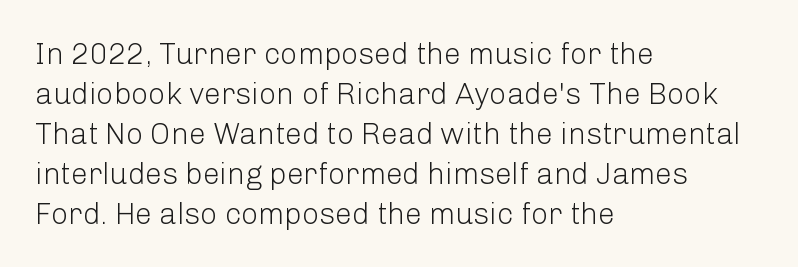
Q: Is the text bold? A: No.
Q: Is the text italic (slanted)? A: No, it is upright.
Q: Is the typeface a serif or a sans-serif typeface? A: Sans-serif.
Q: Is the text underlined? A: No.
Q: How is the paragraph aligned? A: Left-aligned.
Q: Is the spacing between letters normal or unusually wide? A: Normal.
Q: Is the spacing between lines tight, normal or loose? A: Normal.
Q: Width (condensed, normal, or wide)? A: Normal.
Q: Stroke contrast? A: Low.
Q: x-height? A: Medium.
Q: Monospaced? A: No.
